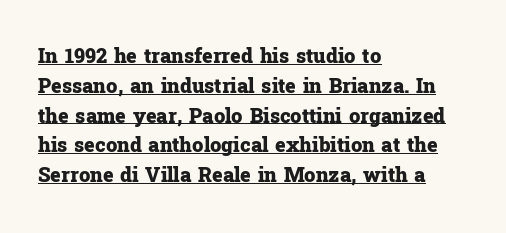
Q: Is the text bold? A: Yes.
Q: Is the text italic (slanted)? A: No, it is upright.
Q: Is the text underlined? A: Yes.
Q: How is the paragraph aligned? A: Left-aligned.
Q: Is the spacing between letters normal or unusually wide? A: Normal.
Q: Is the spacing between lines tight, normal or loose? A: Normal.
